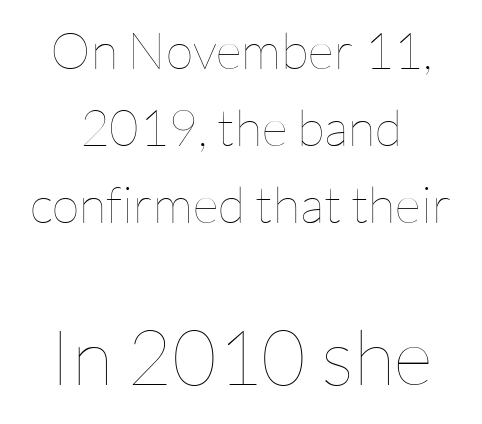
The letters stand straight up with perfectly vertical stems. Honestly, there is no underline to notice here at all. Where is the straight margin? There isn't one; the lines are centered. Nobody touched the tracking dial on this one. The rows are spaced the way most documents space them. The typesetting does not lean heavy: it is not bold.
